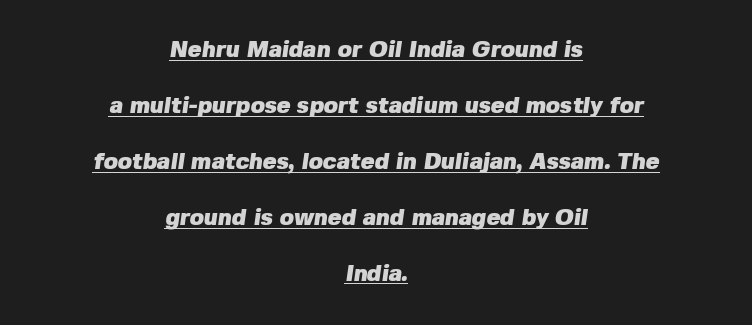
{"bold": "yes", "underline": "yes", "align": "center", "line_spacing": "loose", "line_spacing_ratio": 2.43, "letter_spacing": "normal", "letter_spacing_em": 0.0, "glyph_px": 23}
